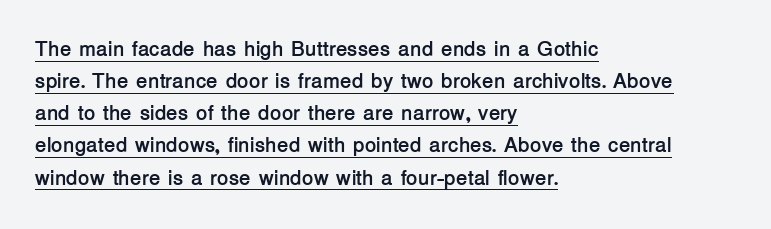
Q: Is the text bold? A: Yes.
Q: Is the text italic (slanted)? A: No, it is upright.
Q: Is the text underlined? A: Yes.
Q: How is the paragraph aligned? A: Left-aligned.
Q: Is the spacing between letters normal or unusually wide? A: Normal.
Q: Is the spacing between lines tight, normal or loose? A: Normal.
